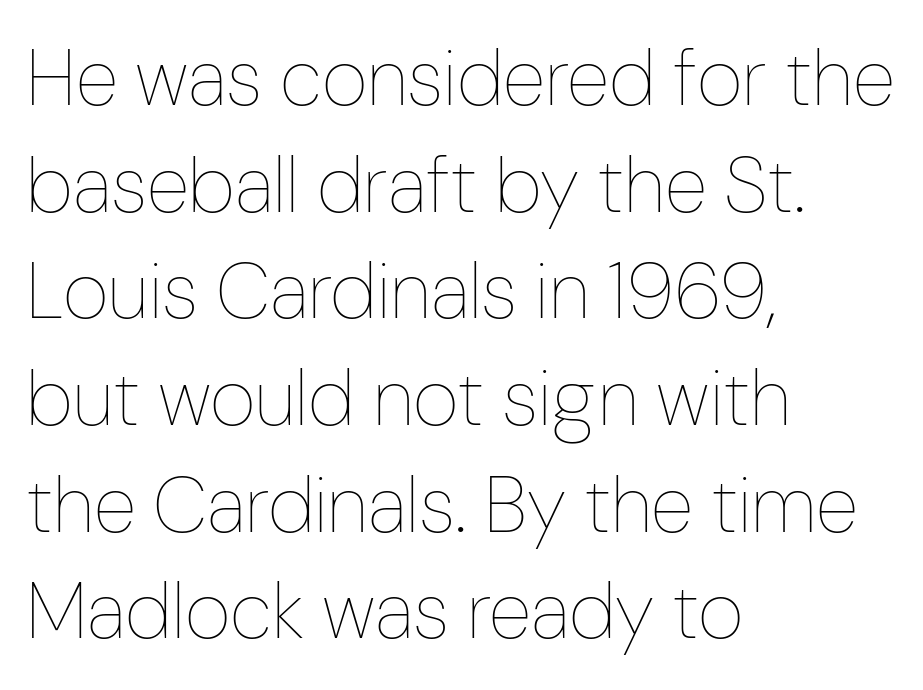
The image shows 79 px thin, condensed type, upright; set left-aligned, normal line spacing (1.35x), normal letter spacing, not underlined; low stroke contrast and a medium x-height.
